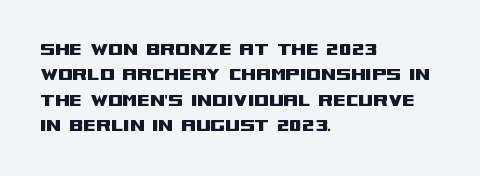
Short and long lines alike share a common starting point at left. Letters rest on an invisible, unmarked baseline. No extra tracking has been applied to these lines. Is there any slant? The stems are plumb.
